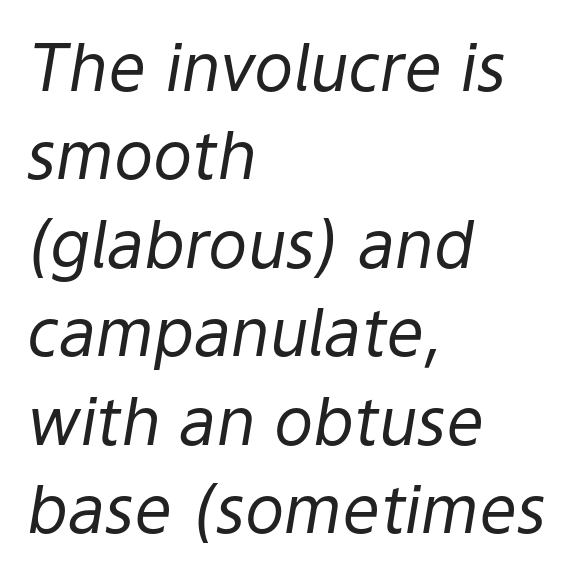
{"italic": "yes", "lean": "right", "slant_degrees": 9, "bold": "no", "weight": "regular", "width": "normal", "stroke_contrast": "low", "x_height": "medium", "monospaced": "no", "underline": "no", "align": "left", "line_spacing": "normal", "line_spacing_ratio": 1.34, "letter_spacing": "normal", "letter_spacing_em": 0.0, "glyph_px": 66}
